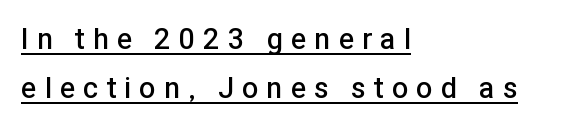
Ordinary non-slanted type is in use. Look at the stroke-to-counter ratio: somewhat heavy, a semibold. In terms of leading, this rendering sits right in the middle. Proportional: the letters do not fall into vertical columns. Is the letter spacing exaggerated? Yes — the characters are pushed far apart.
